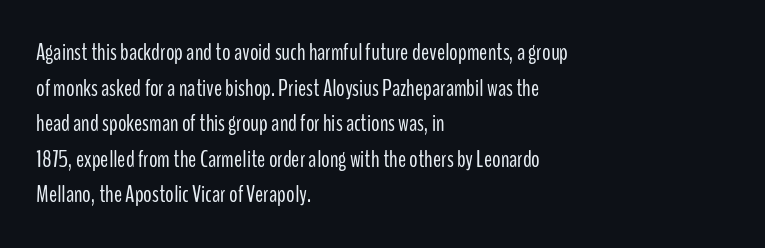
No italicization has been applied; the sample stays upright. Each line starts at the same left margin while the right side varies. Weight: regular or lighter. Compared with typical paragraphs, the rows here are spaced about the same. No extra tracking has been applied to these lines. Any mark beneath the type? The region is blank.
